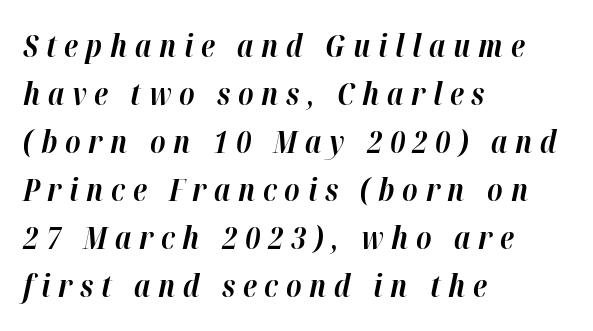
One glance says typical: line gaps are just what's usual. It's the slanting kind of type. The lines in this sample share a left origin and differ only in where they stop. A typesetter would call this proportional, since set widths differ per character. The words here are not underlined. Short note: letters widely spaced.
